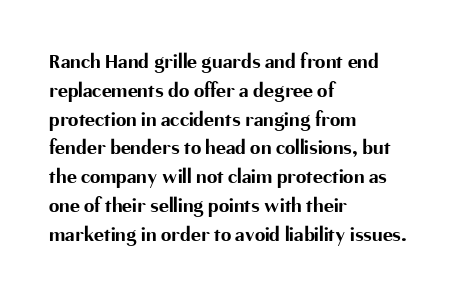
The image shows 21 px bold type, upright; set left-aligned, normal line spacing (1.37x), normal letter spacing, not underlined.
